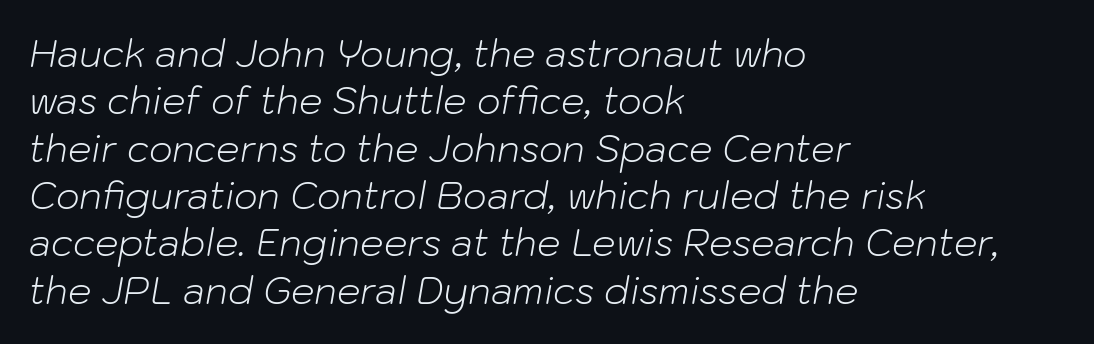
{"italic": "yes", "lean": "right", "slant_degrees": 10, "bold": "no", "weight": "light", "width": "normal", "stroke_contrast": "low", "x_height": "medium", "monospaced": "no", "underline": "no", "align": "left", "line_spacing": "normal", "line_spacing_ratio": 1.28, "letter_spacing": "normal", "letter_spacing_em": 0.0, "glyph_px": 37}
